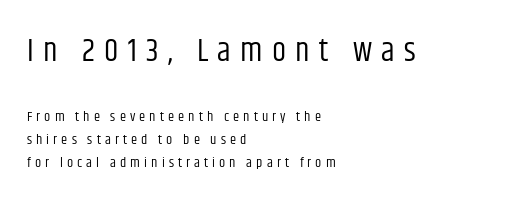
The image shows 32 px regular-weight, condensed sans-serif type, upright; set left-aligned, normal line spacing (1.66x), unusually wide letter spacing (+0.29 em), not underlined; the first (top) block is 2.29x larger; low stroke contrast and a large x-height.
